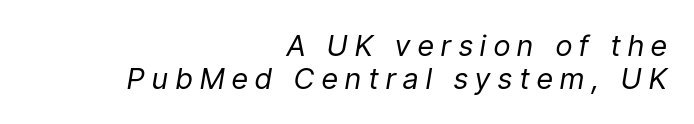
{"italic": "yes", "lean": "right", "slant_degrees": 9, "bold": "no", "weight": "regular", "width": "condensed", "stroke_contrast": "low", "x_height": "medium", "monospaced": "no", "underline": "no", "align": "right", "line_spacing": "tight", "line_spacing_ratio": 1.15, "letter_spacing": "wide", "letter_spacing_em": 0.27, "glyph_px": 29}
